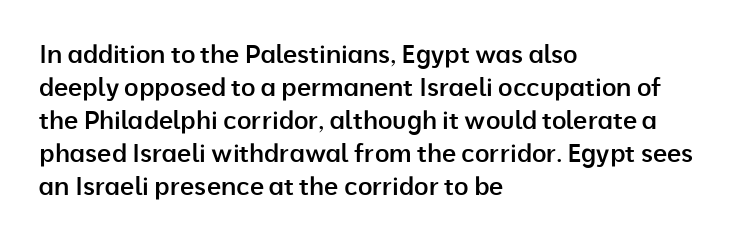
Q: Is the text bold? A: Semi-bold.
Q: Is the text italic (slanted)? A: No, it is upright.
Q: Is the text underlined? A: No.
Q: How is the paragraph aligned? A: Left-aligned.
Q: Is the spacing between letters normal or unusually wide? A: Normal.
Q: Is the spacing between lines tight, normal or loose? A: Normal.
